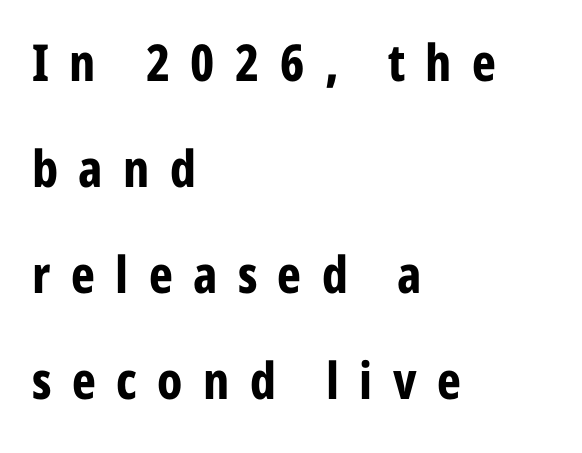
Q: Is the text bold? A: Yes.
Q: Is the text italic (slanted)? A: No, it is upright.
Q: Is the typeface a serif or a sans-serif typeface? A: Sans-serif.
Q: Is the text underlined? A: No.
Q: How is the paragraph aligned? A: Left-aligned.
Q: Is the spacing between letters normal or unusually wide? A: Unusually wide.
Q: Is the spacing between lines tight, normal or loose? A: Loose.
Q: Width (condensed, normal, or wide)? A: Condensed.
Q: Stroke contrast? A: Low.
Q: x-height? A: Medium.
Q: Monospaced? A: No.
